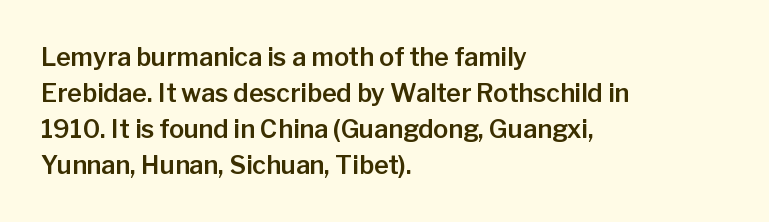
The image shows 25 px text type, upright; set left-aligned, normal line spacing (1.44x), normal letter spacing, not underlined.
